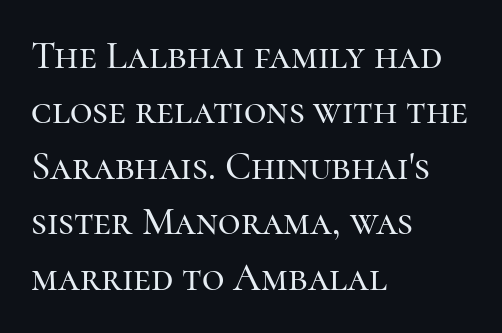
The image shows 39 px serif type, upright; set left-aligned, normal line spacing (1.42x), normal letter spacing, not underlined; high stroke contrast and a medium x-height.
